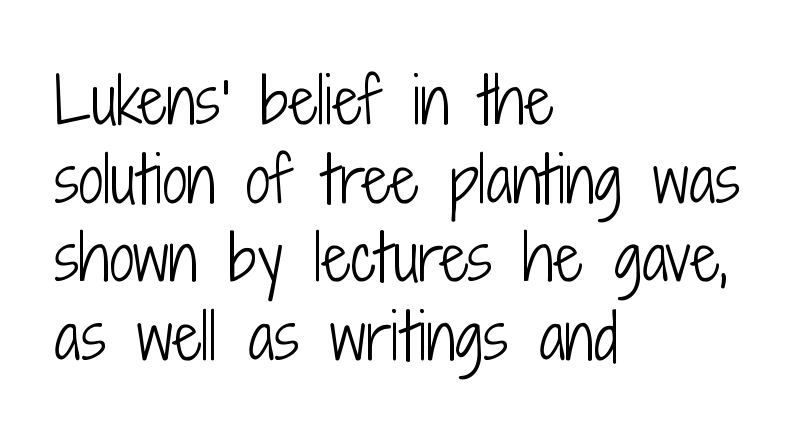
The image shows 62 px light, condensed sans-serif type, upright; set left-aligned, normal line spacing (1.27x), normal letter spacing, not underlined; low stroke contrast and a medium x-height.
